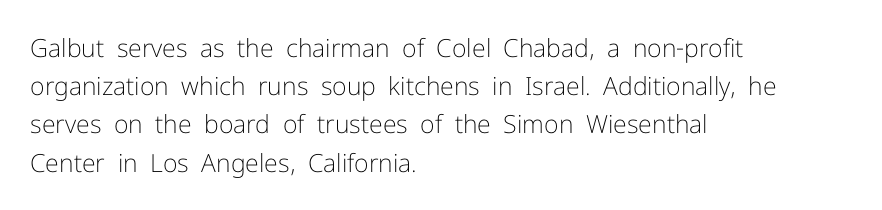
Q: Is the text bold? A: No.
Q: Is the text italic (slanted)? A: No, it is upright.
Q: Is the text underlined? A: No.
Q: How is the paragraph aligned? A: Left-aligned.
Q: Is the spacing between letters normal or unusually wide? A: Normal.
Q: Is the spacing between lines tight, normal or loose? A: Normal.
